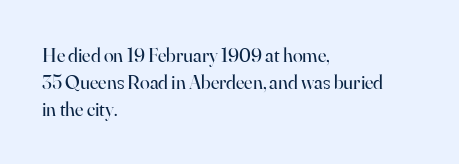
Q: Is the text bold? A: No.
Q: Is the text italic (slanted)? A: No, it is upright.
Q: Is the text underlined? A: No.
Q: How is the paragraph aligned? A: Left-aligned.
Q: Is the spacing between letters normal or unusually wide? A: Normal.
Q: Is the spacing between lines tight, normal or loose? A: Normal.
